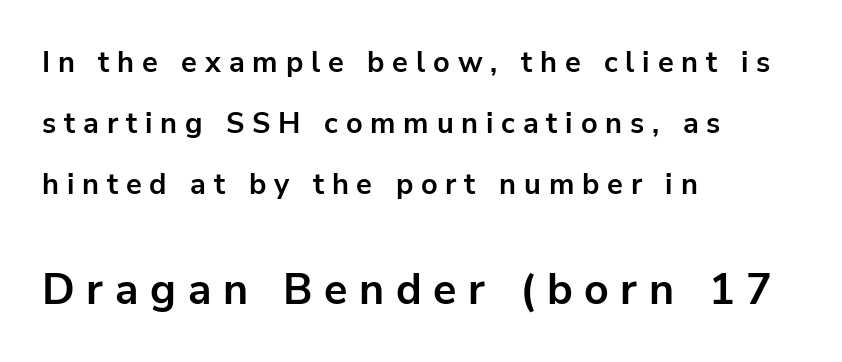
The image shows 43 px bold sans-serif type, upright; set left-aligned, loose line spacing (2.11x), unusually wide letter spacing (+0.27 em), not underlined; the second (bottom) block is 1.48x larger; low stroke contrast and a medium x-height.
